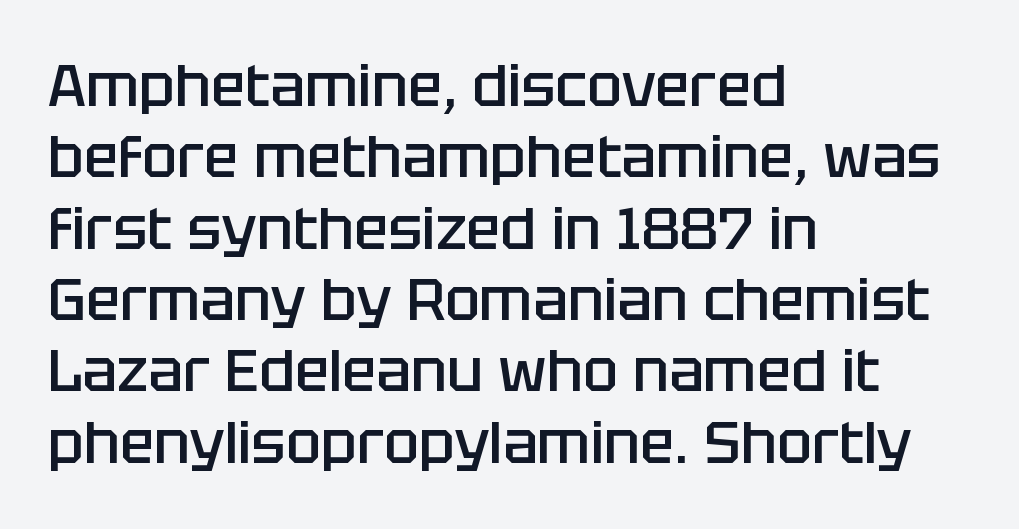
{"serif": "no", "italic": "no", "bold": "semi", "weight": "semibold", "width": "normal", "stroke_contrast": "low", "x_height": "large", "monospaced": "no", "underline": "no", "align": "left", "line_spacing_ratio": 1.23, "letter_spacing": "normal", "letter_spacing_em": 0.0, "glyph_px": 58}
